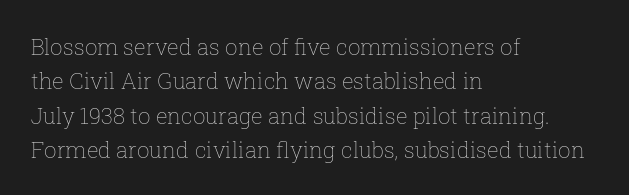
{"italic": "no", "bold": "no", "underline": "no", "align": "left", "line_spacing": "normal", "line_spacing_ratio": 1.56, "letter_spacing": "normal", "letter_spacing_em": 0.0, "glyph_px": 22}
